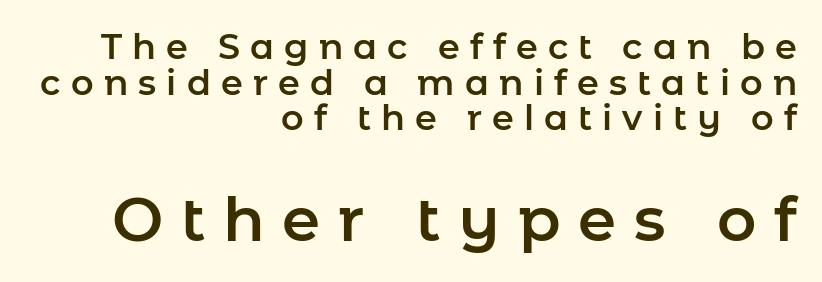
The image shows 61 px sans-serif type, upright; set right-aligned, tight line spacing (1.02x), unusually wide letter spacing (+0.29 em), not underlined; the second (bottom) block is 1.74x larger; low stroke contrast and a medium x-height.
